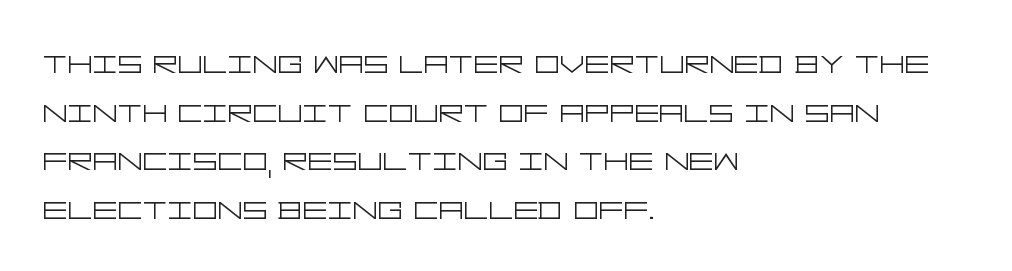
{"serif": "no", "italic": "no", "bold": "no", "weight": "light", "width": "wide", "stroke_contrast": "low", "x_height": "large", "underline": "no", "align": "left", "line_spacing": "normal", "line_spacing_ratio": 1.25, "letter_spacing": "normal", "letter_spacing_em": 0.0, "glyph_px": 39}
